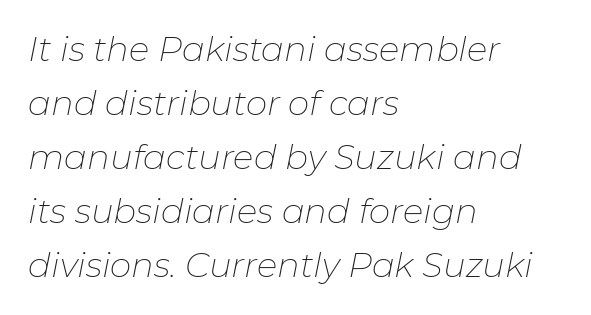
Q: Is the text bold? A: No.
Q: Is the text italic (slanted)? A: Yes, it leans right by about 11 degrees.
Q: Is the text underlined? A: No.
Q: How is the paragraph aligned? A: Left-aligned.
Q: Is the spacing between letters normal or unusually wide? A: Normal.
Q: Is the spacing between lines tight, normal or loose? A: Normal.
Q: Width (condensed, normal, or wide)? A: Normal.
Q: Stroke contrast? A: Low.
Q: x-height? A: Medium.
Q: Monospaced? A: No.
